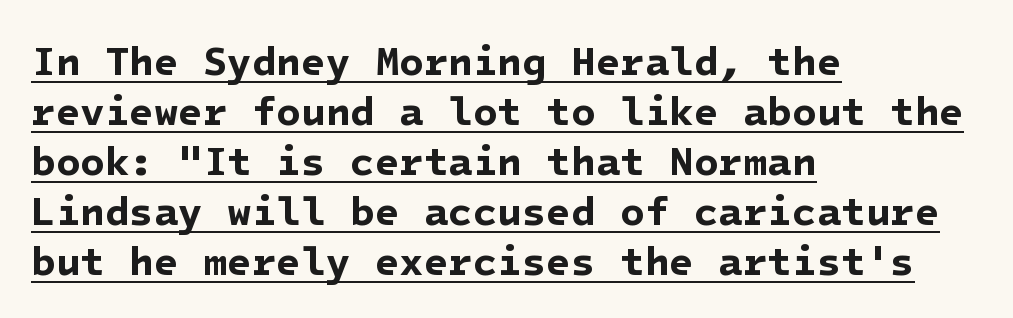
Q: Is the text bold? A: Yes.
Q: Is the typeface a serif or a sans-serif typeface? A: Sans-serif.
Q: Is the text underlined? A: Yes.
Q: How is the paragraph aligned? A: Left-aligned.
Q: Is the spacing between letters normal or unusually wide? A: Normal.
Q: Is the spacing between lines tight, normal or loose? A: Normal.
Q: Width (condensed, normal, or wide)? A: Normal.
Q: Stroke contrast? A: Low.
Q: x-height? A: Medium.
